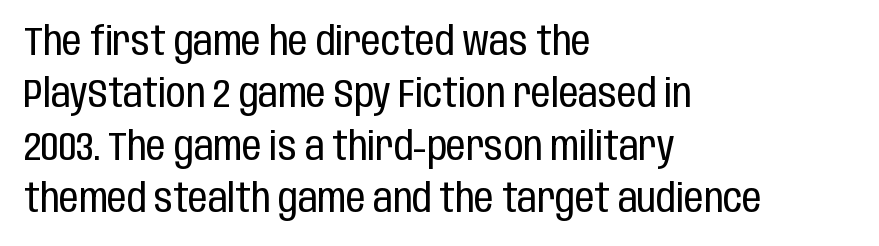
The image shows 39 px regular-weight, condensed sans-serif type, upright; set left-aligned, normal line spacing (1.34x), normal letter spacing, not underlined; low stroke contrast and a large x-height.
